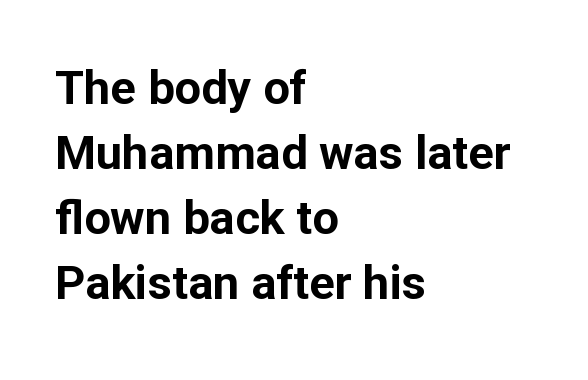
Q: Is the text bold? A: Yes.
Q: Is the text italic (slanted)? A: No, it is upright.
Q: Is the typeface a serif or a sans-serif typeface? A: Sans-serif.
Q: Is the text underlined? A: No.
Q: How is the paragraph aligned? A: Left-aligned.
Q: Is the spacing between letters normal or unusually wide? A: Normal.
Q: Is the spacing between lines tight, normal or loose? A: Normal.
Q: Width (condensed, normal, or wide)? A: Normal.
Q: Stroke contrast? A: Low.
Q: x-height? A: Medium.
Q: Monospaced? A: No.
